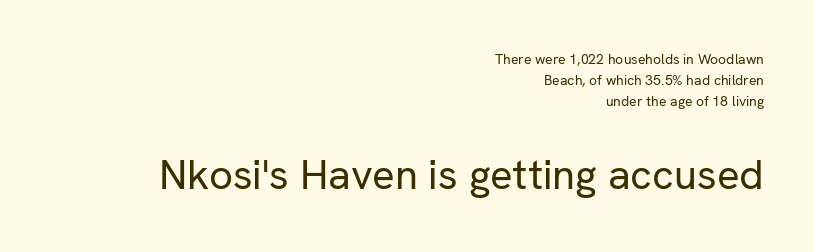
Q: Is the text bold? A: No.
Q: Is the text italic (slanted)? A: No, it is upright.
Q: Is the typeface a serif or a sans-serif typeface? A: Sans-serif.
Q: Is the text underlined? A: No.
Q: How is the paragraph aligned? A: Right-aligned.
Q: Is the spacing between letters normal or unusually wide? A: Normal.
Q: Is the spacing between lines tight, normal or loose? A: Normal.
Q: Which block of text is set in a larger size, the first (top) or the second (bottom)? A: The second (bottom) one.
Q: Width (condensed, normal, or wide)? A: Normal.
Q: Stroke contrast? A: Low.
Q: x-height? A: Medium.
Q: Monospaced? A: No.
